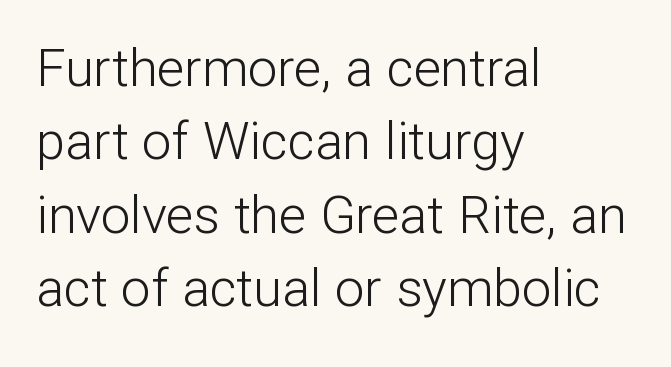
Q: Is the text bold? A: No.
Q: Is the text italic (slanted)? A: No, it is upright.
Q: Is the typeface a serif or a sans-serif typeface? A: Sans-serif.
Q: Is the text underlined? A: No.
Q: How is the paragraph aligned? A: Left-aligned.
Q: Is the spacing between letters normal or unusually wide? A: Normal.
Q: Is the spacing between lines tight, normal or loose? A: Normal.
Q: Width (condensed, normal, or wide)? A: Normal.
Q: Stroke contrast? A: Low.
Q: x-height? A: Medium.
Q: Monospaced? A: No.
